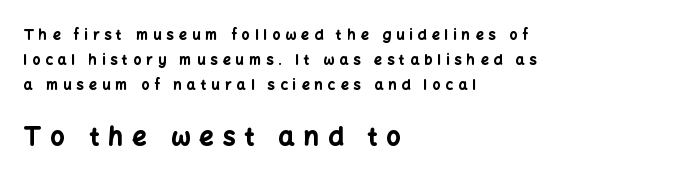
The image shows 25 px bold type, upright; set left-aligned, line spacing 1.77x, unusually wide letter spacing (+0.37 em), not underlined; the second (bottom) block is 1.79x larger.
